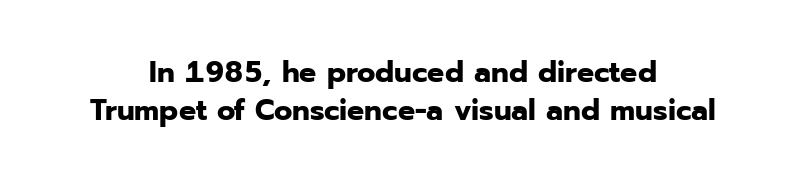
{"serif": "no", "italic": "no", "bold": "yes", "weight": "bold", "width": "normal", "stroke_contrast": "low", "x_height": "medium", "monospaced": "no", "underline": "no", "align": "center", "line_spacing": "normal", "line_spacing_ratio": 1.28, "letter_spacing": "normal", "letter_spacing_em": 0.0, "glyph_px": 30}
